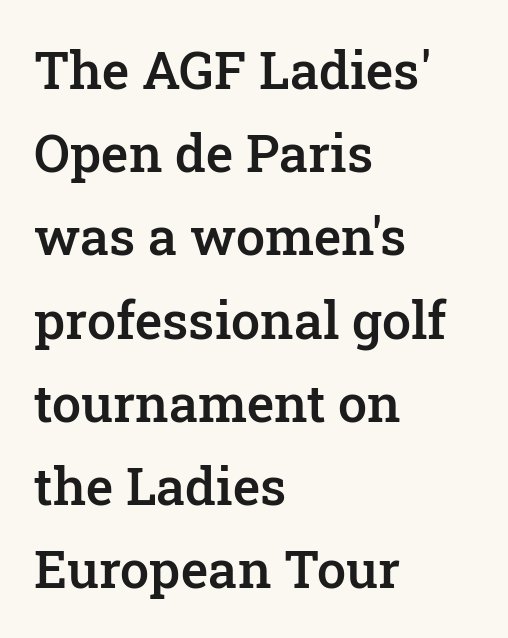
The image shows 52 px semibold serif type, upright; set left-aligned, normal line spacing (1.6x), normal letter spacing, not underlined; low stroke contrast and a medium x-height.
